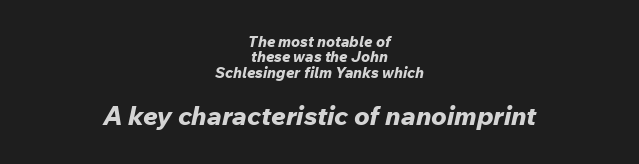
The image shows 26 px bold type, italic (leaning right); set centered, tight line spacing (1.03x), normal letter spacing, not underlined; the second (bottom) block is 1.73x larger.
